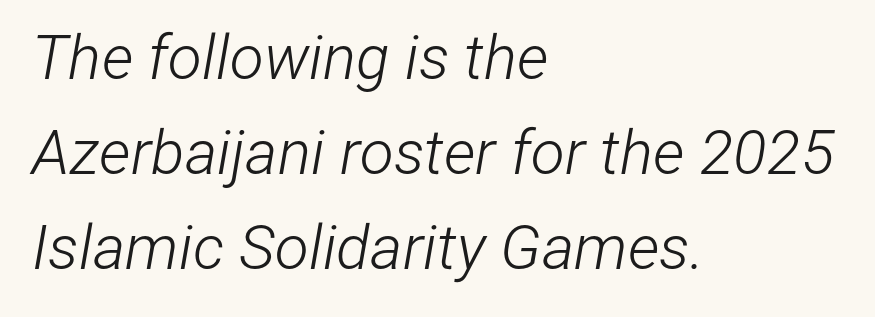
The image shows 62 px light, condensed type, italic (leaning right); set left-aligned, normal line spacing (1.53x), normal letter spacing, not underlined; low stroke contrast and a medium x-height.
